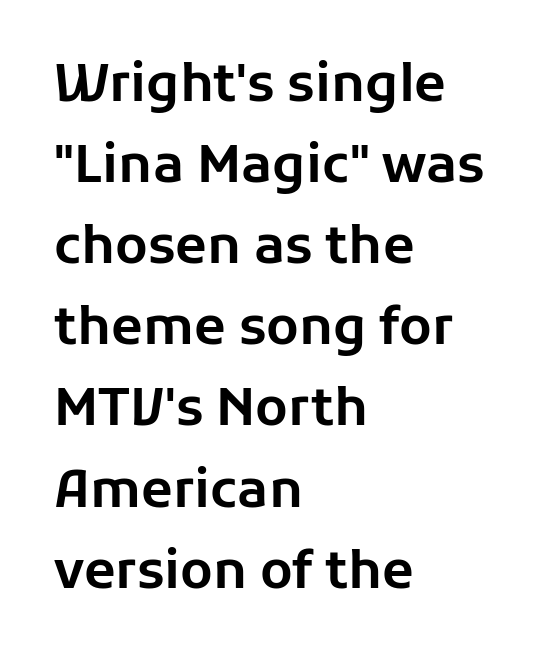
The image shows 52 px sans-serif type, upright; set left-aligned, normal line spacing (1.56x), normal letter spacing, not underlined; low stroke contrast and a medium x-height.
